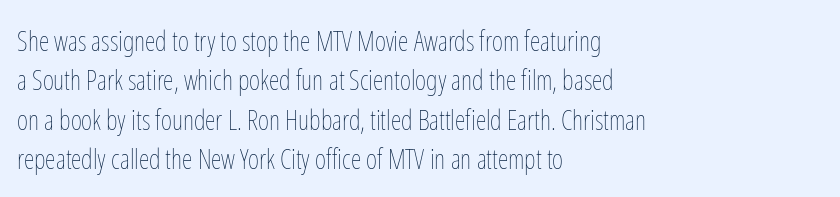
{"italic": "no", "bold": "no", "underline": "no", "align": "left", "line_spacing": "normal", "line_spacing_ratio": 1.46, "letter_spacing": "normal", "letter_spacing_em": 0.0, "glyph_px": 27}
